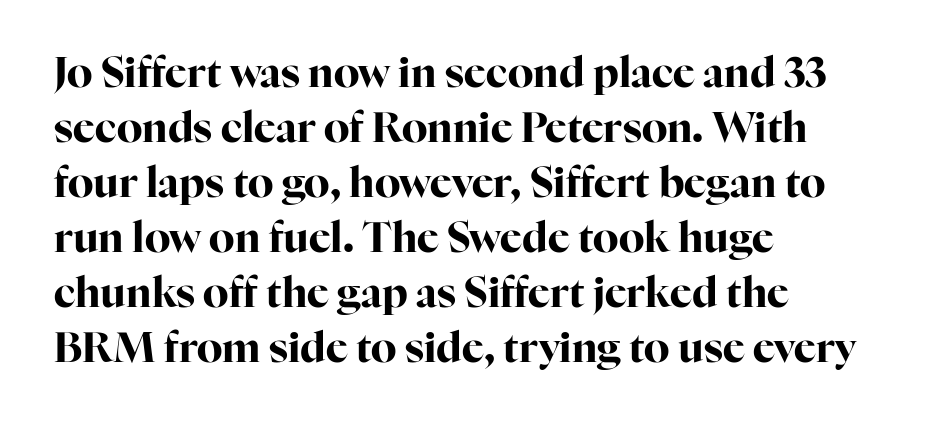
{"serif": "yes", "italic": "no", "bold": "yes", "weight": "bold", "width": "normal", "stroke_contrast": "high", "x_height": "medium", "monospaced": "no", "underline": "no", "align": "left", "line_spacing": "normal", "line_spacing_ratio": 1.34, "letter_spacing": "normal", "letter_spacing_em": 0.0, "glyph_px": 41}
